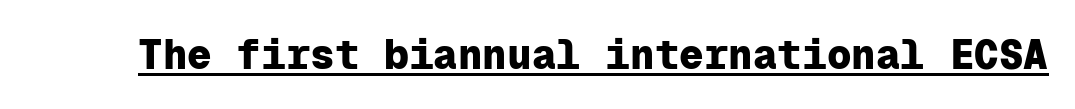
The image shows 41 px heavy sans-serif type, upright, monospaced; set normal letter spacing, underlined; low stroke contrast and a medium x-height.
